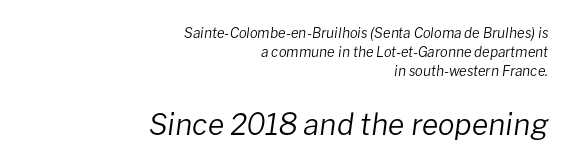
Interline gaps are of average width in this sample. Has an underline been added? It has not. Size contrast runs from small at the top to large at the bottom. The font is comparable to plain body text, perhaps lighter. Line ends are locked; line starts wander.
